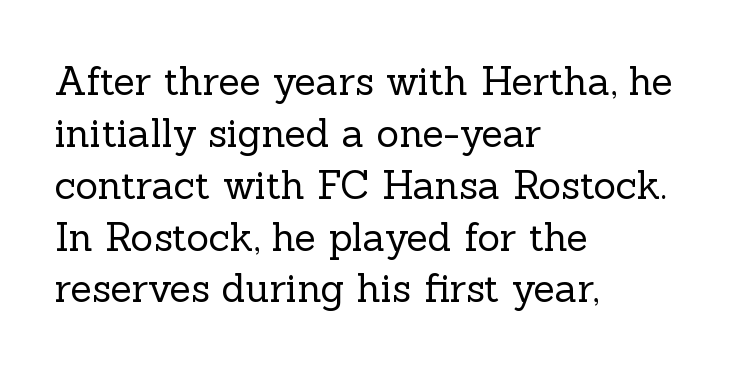
Q: Is the text bold? A: No.
Q: Is the text italic (slanted)? A: No, it is upright.
Q: Is the typeface a serif or a sans-serif typeface? A: Serif.
Q: Is the text underlined? A: No.
Q: How is the paragraph aligned? A: Left-aligned.
Q: Is the spacing between letters normal or unusually wide? A: Normal.
Q: Is the spacing between lines tight, normal or loose? A: Normal.
Q: Width (condensed, normal, or wide)? A: Normal.
Q: x-height? A: Medium.
Q: Monospaced? A: No.
